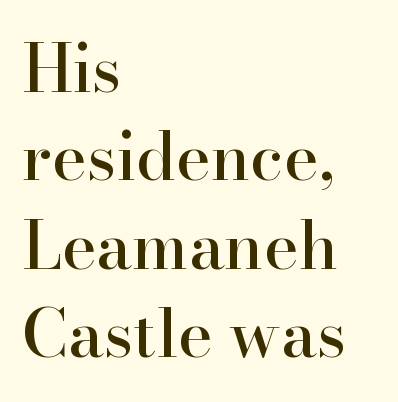
Q: Is the text italic (slanted)? A: No, it is upright.
Q: Is the typeface a serif or a sans-serif typeface? A: Serif.
Q: Is the text underlined? A: No.
Q: How is the paragraph aligned? A: Left-aligned.
Q: Is the spacing between letters normal or unusually wide? A: Normal.
Q: Is the spacing between lines tight, normal or loose? A: Normal.
Q: Width (condensed, normal, or wide)? A: Normal.
Q: Stroke contrast? A: High.
Q: x-height? A: Small.
Q: Monospaced? A: No.
